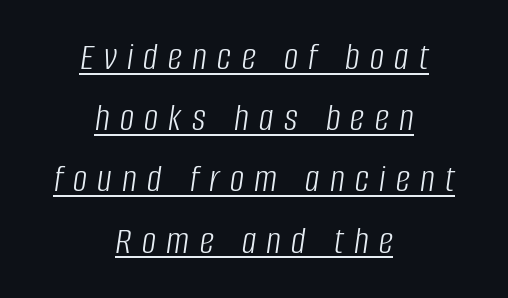
{"italic": "yes", "lean": "right", "slant_degrees": 8, "bold": "no", "weight": "light", "width": "condensed", "stroke_contrast": "low", "x_height": "large", "monospaced": "no", "underline": "yes", "align": "center", "line_spacing": "normal", "line_spacing_ratio": 1.53, "letter_spacing": "wide", "letter_spacing_em": 0.26, "glyph_px": 40}
